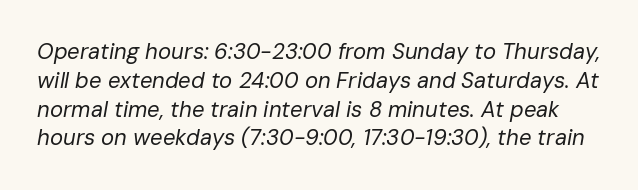
The image shows 22 px text type, italic (leaning right); set normal line spacing (1.31x), normal letter spacing, not underlined.
